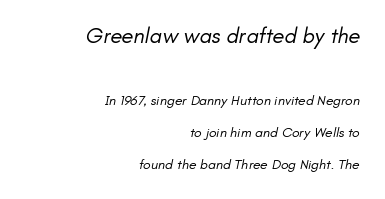
{"bold": "no", "underline": "no", "align": "right", "line_spacing": "loose", "line_spacing_ratio": 2.28, "letter_spacing": "normal", "letter_spacing_em": 0.0, "larger_block": "first", "size_ratio": 1.57, "glyph_px": 22}
